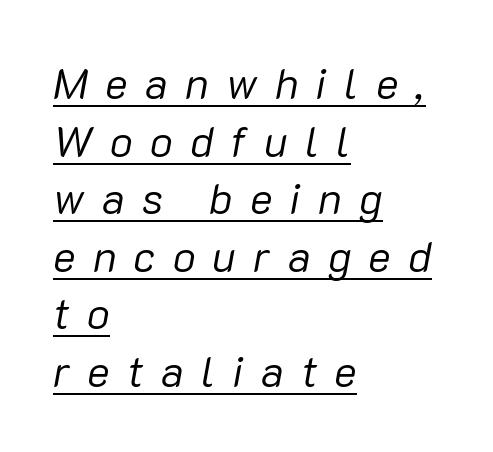
Q: Is the text bold? A: No.
Q: Is the text italic (slanted)? A: Yes, it leans right by about 10 degrees.
Q: Is the text underlined? A: Yes.
Q: How is the paragraph aligned? A: Left-aligned.
Q: Is the spacing between letters normal or unusually wide? A: Unusually wide.
Q: Is the spacing between lines tight, normal or loose? A: Normal.
Q: Width (condensed, normal, or wide)? A: Normal.
Q: Stroke contrast? A: Low.
Q: x-height? A: Medium.
Q: Monospaced? A: No.
